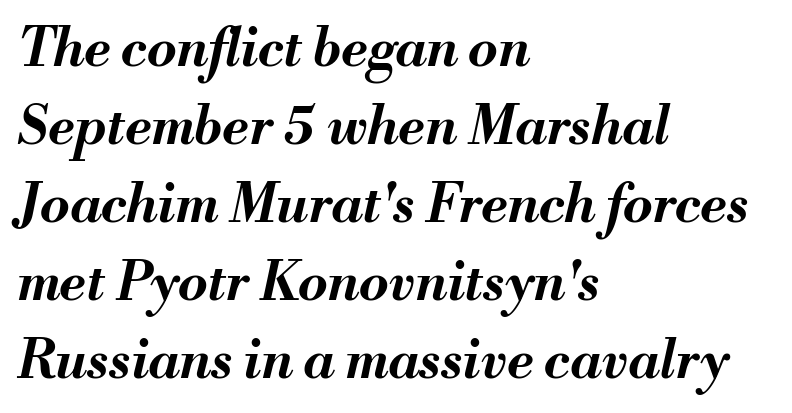
{"italic": "yes", "lean": "right", "slant_degrees": 13, "bold": "yes", "weight": "bold", "width": "normal", "stroke_contrast": "medium", "x_height": "small", "monospaced": "no", "underline": "no", "align": "left", "line_spacing": "normal", "line_spacing_ratio": 1.47, "letter_spacing": "normal", "letter_spacing_em": 0.0, "glyph_px": 53}
